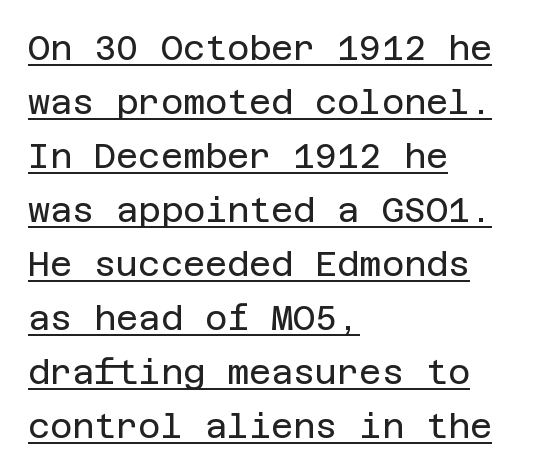
The image shows 34 px regular-weight sans-serif type, upright; set left-aligned, normal line spacing (1.59x), normal letter spacing, underlined; low stroke contrast and a large x-height.
